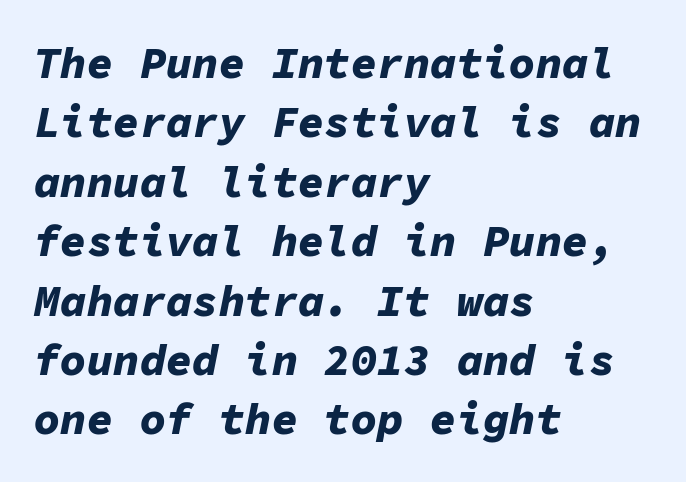
{"italic": "yes", "lean": "right", "slant_degrees": 11, "bold": "yes", "weight": "bold", "width": "normal", "stroke_contrast": "low", "x_height": "medium", "monospaced": "yes", "underline": "no", "align": "left", "line_spacing": "normal", "line_spacing_ratio": 1.35, "letter_spacing": "normal", "letter_spacing_em": 0.0, "glyph_px": 44}
